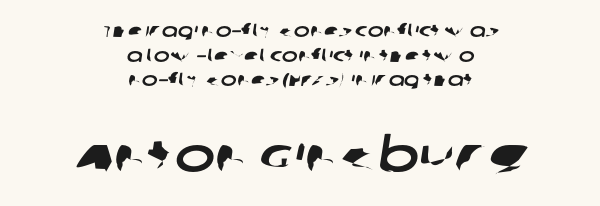
Q: Is the typeface a serif or a sans-serif typeface? A: Sans-serif.
Q: Is the text underlined? A: No.
Q: How is the paragraph aligned? A: Centered.
Q: Is the spacing between letters normal or unusually wide? A: Normal.
Q: Is the spacing between lines tight, normal or loose? A: Normal.
Q: Which block of text is set in a larger size, the first (top) or the second (bottom)? A: The second (bottom) one.
Q: Width (condensed, normal, or wide)? A: Wide.
Q: Stroke contrast? A: Low.
Q: x-height? A: Large.
Q: Monospaced? A: No.
